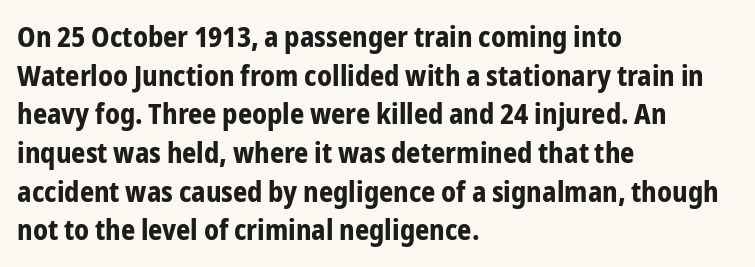
These lines sit exactly where default settings would place them. This sample has the flowing, uneven cadence of proportional lettering. This sample uses an upright cut, with every glyph sitting square on the baseline. Descender tails drop into unmarked territory.
